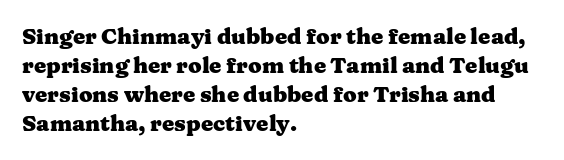
The image shows 22 px bold type, upright; set left-aligned, normal line spacing (1.32x), normal letter spacing, not underlined.
